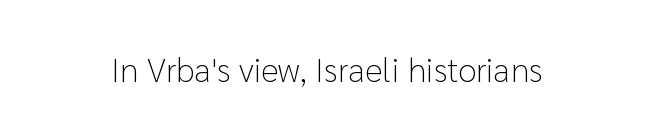
{"serif": "no", "italic": "no", "bold": "no", "weight": "light", "width": "normal", "stroke_contrast": "low", "x_height": "medium", "monospaced": "no", "underline": "no", "letter_spacing": "normal", "letter_spacing_em": 0.0, "glyph_px": 34}
